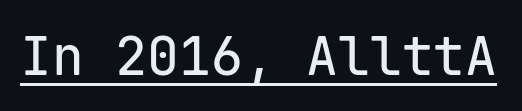
The image shows 53 px sans-serif type, upright, monospaced; set normal letter spacing, underlined; low stroke contrast and a medium x-height.
